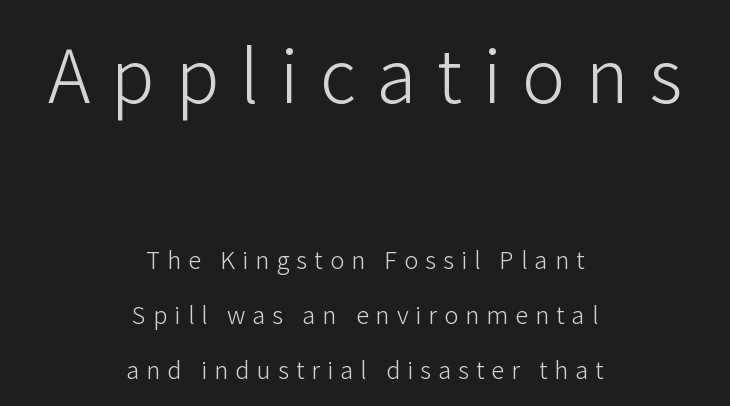
Unlike italic type, these characters show no tilt at all. Caption: expanded tracking, letters set apart. This rendering features lettering with no underline. Letterform terminals end flat and unadorned throughout the passage.
